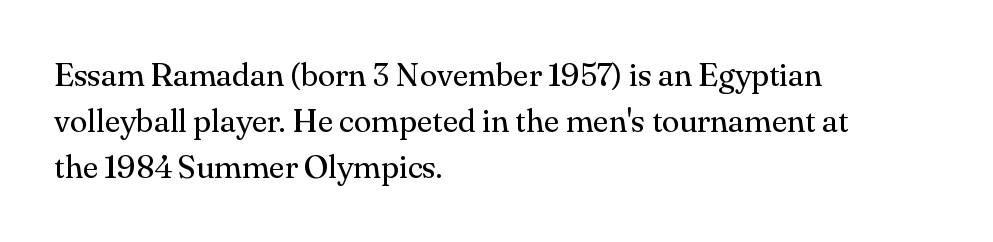
Q: Is the text bold? A: No.
Q: Is the text italic (slanted)? A: No, it is upright.
Q: Is the typeface a serif or a sans-serif typeface? A: Serif.
Q: Is the text underlined? A: No.
Q: How is the paragraph aligned? A: Left-aligned.
Q: Is the spacing between letters normal or unusually wide? A: Normal.
Q: Is the spacing between lines tight, normal or loose? A: Normal.
Q: Width (condensed, normal, or wide)? A: Normal.
Q: Stroke contrast? A: Medium.
Q: x-height? A: Small.
Q: Monospaced? A: No.
